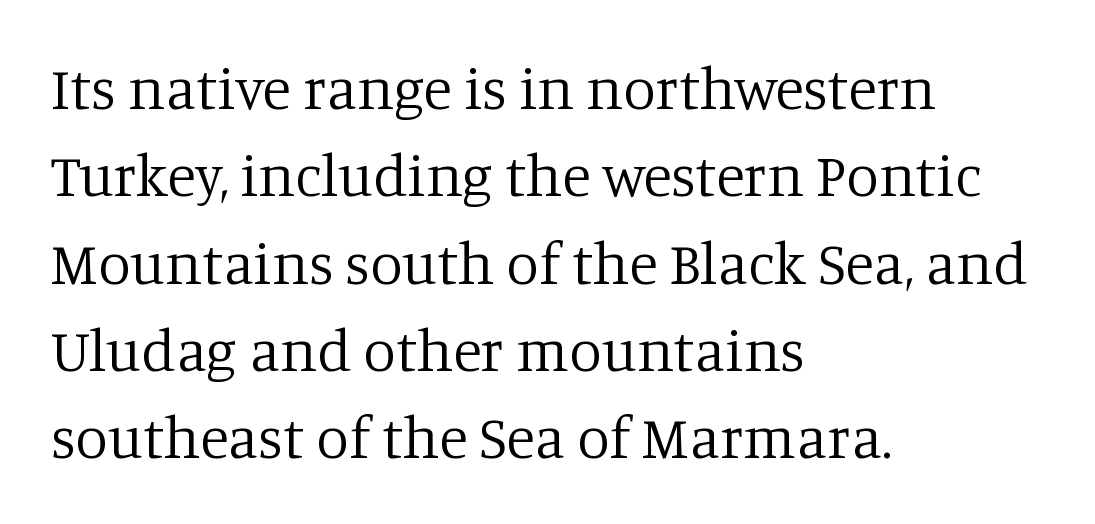
Underlining? Definitely not there. Character widths vary here, with narrow letters taking less room than wide ones. Rows of type keep a routine distance in the vertical direction. Quick note: not italic, upright. What kind of face is this? One with serifs.
